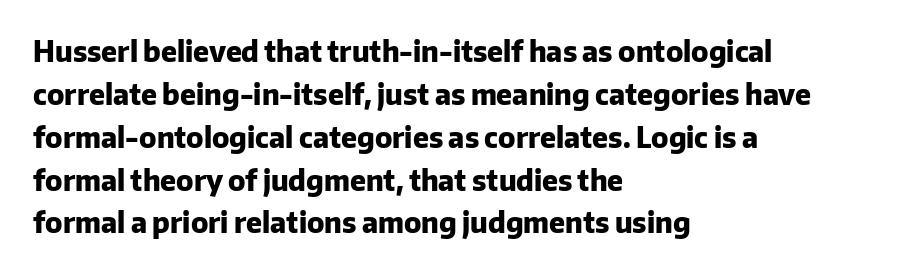
Q: Is the text bold? A: Yes.
Q: Is the text italic (slanted)? A: No, it is upright.
Q: Is the typeface a serif or a sans-serif typeface? A: Sans-serif.
Q: Is the text underlined? A: No.
Q: How is the paragraph aligned? A: Left-aligned.
Q: Is the spacing between letters normal or unusually wide? A: Normal.
Q: Is the spacing between lines tight, normal or loose? A: Normal.
Q: Width (condensed, normal, or wide)? A: Normal.
Q: Stroke contrast? A: Low.
Q: x-height? A: Medium.
Q: Monospaced? A: No.
